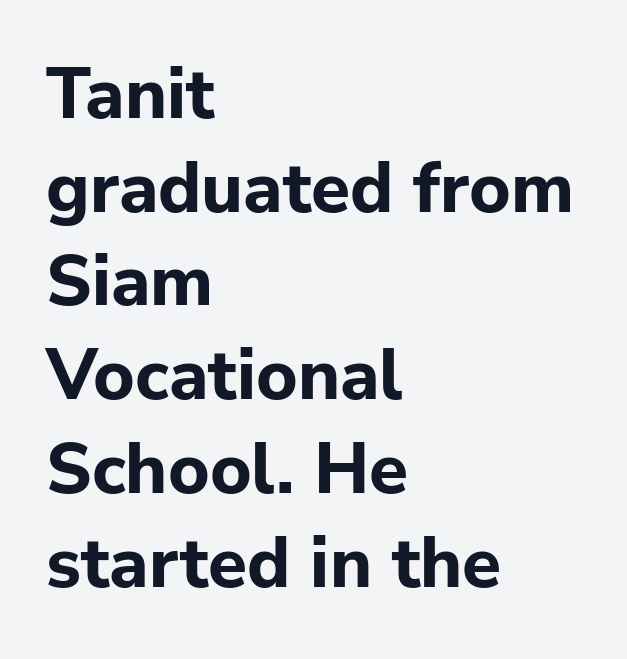
{"serif": "no", "italic": "no", "bold": "yes", "weight": "bold", "width": "normal", "stroke_contrast": "low", "x_height": "medium", "monospaced": "no", "underline": "no", "align": "left", "line_spacing": "normal", "line_spacing_ratio": 1.32, "letter_spacing": "normal", "letter_spacing_em": 0.0, "glyph_px": 71}
